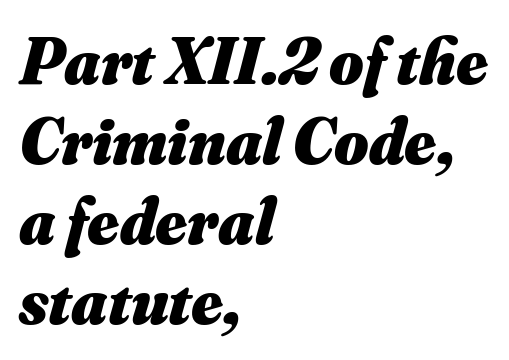
Is this a fixed-width face? No — the glyphs have proportional, varying widths. The passage shown has conventional tracking throughout. The area under the type is left untouched. This rendering uses left alignment, leaving the right contour irregular. Notice how the stems are inclined rather than vertical — that's the hallmark of italics.
